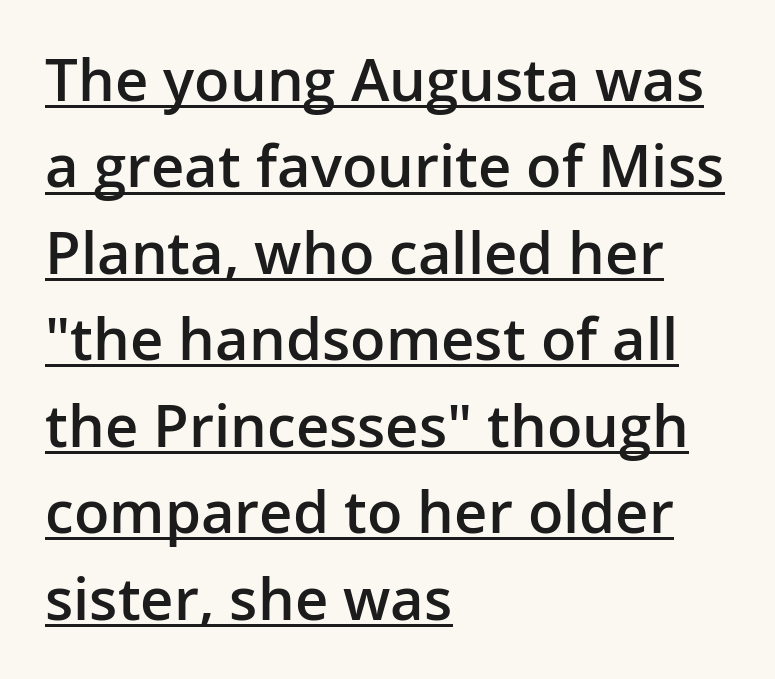
{"serif": "no", "italic": "no", "bold": "semi", "weight": "semibold", "width": "normal", "stroke_contrast": "low", "x_height": "medium", "monospaced": "no", "underline": "yes", "align": "left", "line_spacing": "normal", "line_spacing_ratio": 1.49, "letter_spacing": "normal", "letter_spacing_em": 0.0, "glyph_px": 58}
